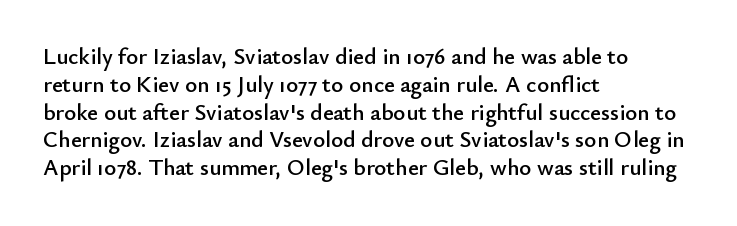
The image shows 23 px text type, upright; set left-aligned, line spacing 1.21x, normal letter spacing, not underlined.
